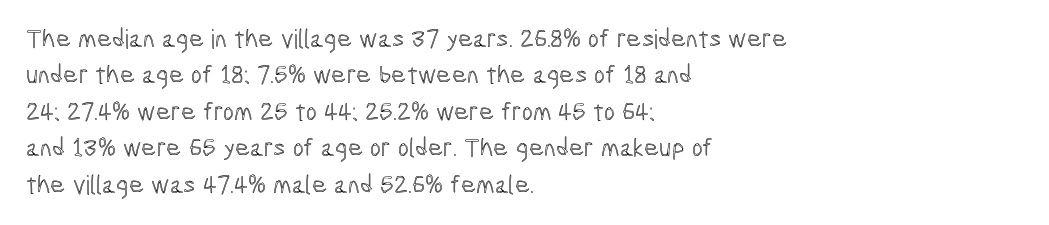
Q: Is the text italic (slanted)? A: No, it is upright.
Q: Is the text underlined? A: No.
Q: How is the paragraph aligned? A: Left-aligned.
Q: Is the spacing between letters normal or unusually wide? A: Normal.
Q: Is the spacing between lines tight, normal or loose? A: Normal.
